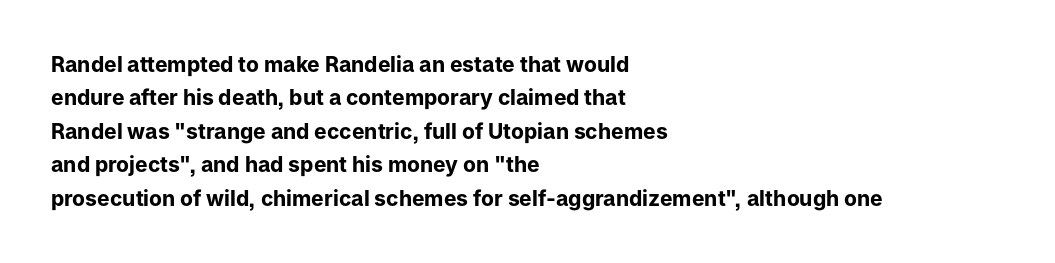
The lines sit at an ordinary, default distance from one another. Bare-footed words on every line. The rendering uses a bold face; every stroke is thick and dark. Posture: upright roman.
